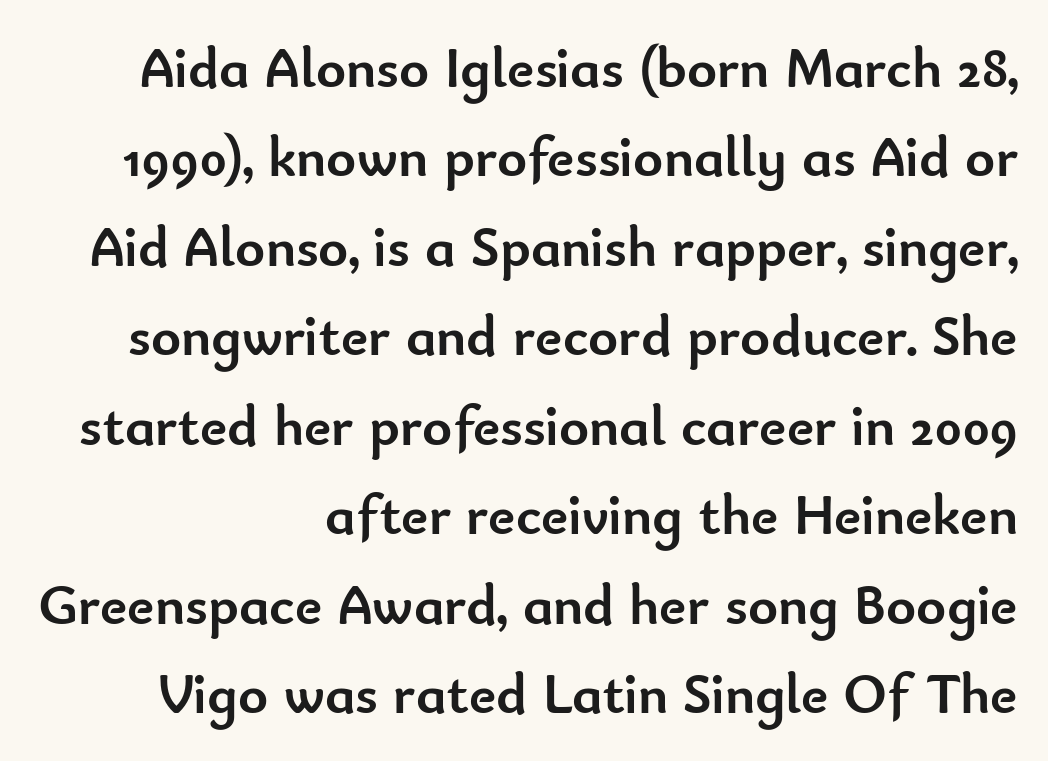
Bare-footed words on every line. Note: no serifs on the glyphs. Italic: no, the glyphs are upright roman. The line texture is even and compact thanks to regular tracking. Each line ends at the same right margin while the left side varies. The passage shown is typed in a proportional face where columns would drift.
